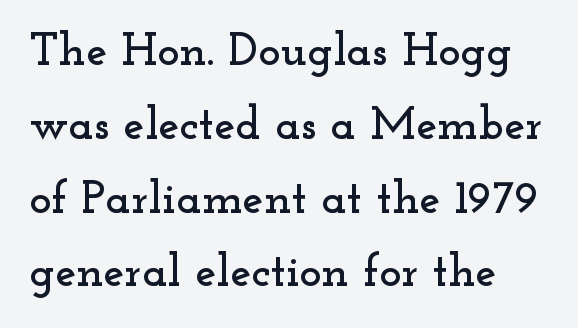
{"serif": "yes", "italic": "no", "width": "wide", "stroke_contrast": "low", "x_height": "small", "monospaced": "no", "underline": "no", "align": "left", "line_spacing": "normal", "line_spacing_ratio": 1.57, "letter_spacing": "normal", "letter_spacing_em": 0.0, "glyph_px": 47}
